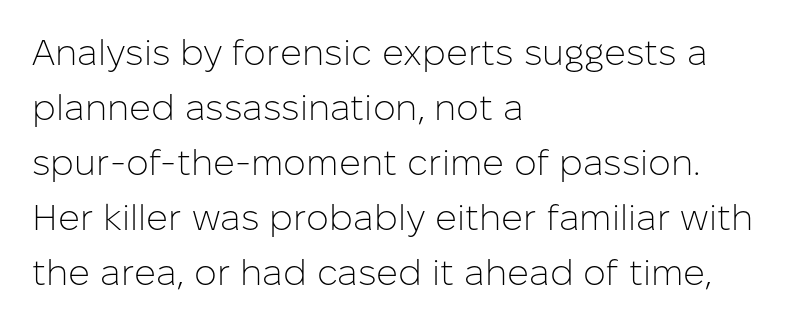
Q: Is the text bold? A: No.
Q: Is the text italic (slanted)? A: No, it is upright.
Q: Is the typeface a serif or a sans-serif typeface? A: Sans-serif.
Q: Is the text underlined? A: No.
Q: How is the paragraph aligned? A: Left-aligned.
Q: Is the spacing between letters normal or unusually wide? A: Normal.
Q: Is the spacing between lines tight, normal or loose? A: Normal.
Q: Width (condensed, normal, or wide)? A: Normal.
Q: Stroke contrast? A: Low.
Q: x-height? A: Medium.
Q: Monospaced? A: No.
